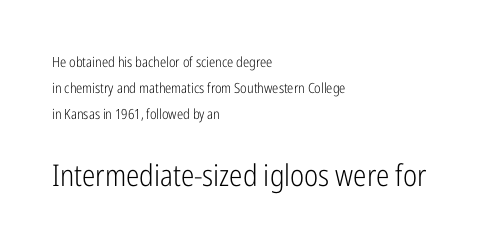
The image shows 30 px light, condensed sans-serif type, upright; set left-aligned, line spacing 1.84x, normal letter spacing, not underlined; the second (bottom) block is 2.14x larger; low stroke contrast and a medium x-height.
